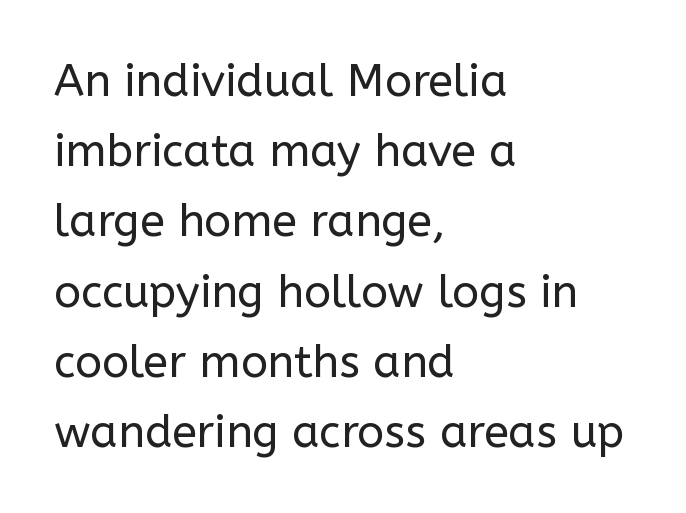
The image shows 45 px regular-weight sans-serif type, upright; set left-aligned, normal line spacing (1.56x), normal letter spacing, not underlined; low stroke contrast and a medium x-height.
